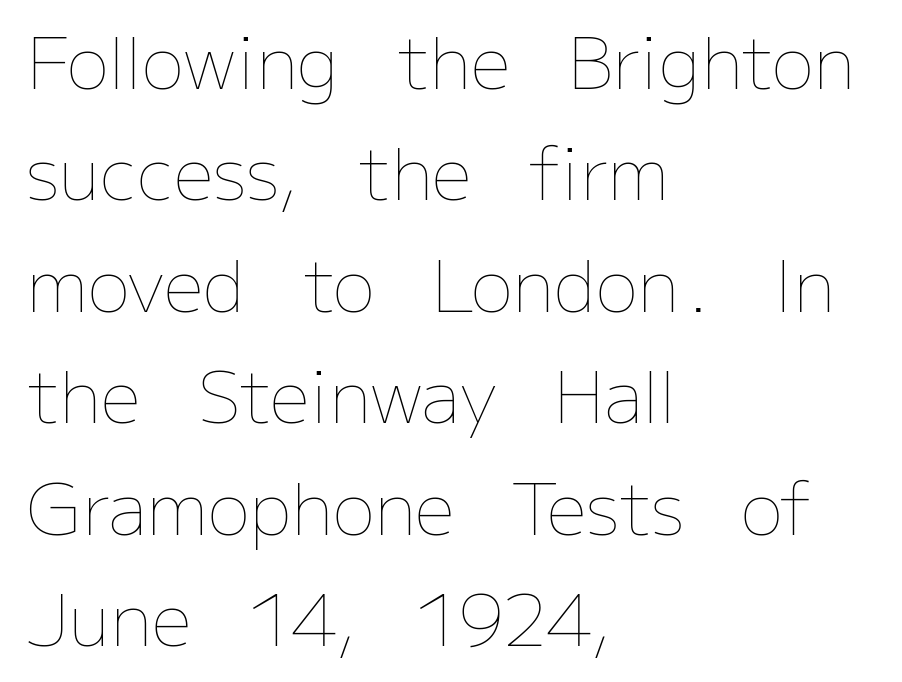
The image shows 71 px thin type, upright; set left-aligned, normal line spacing (1.57x), normal letter spacing, not underlined; low stroke contrast and a medium x-height.
